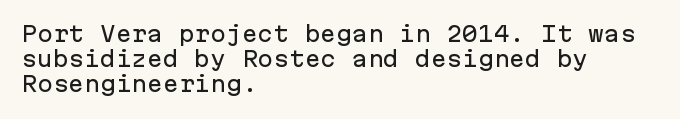
{"italic": "no", "underline": "no", "align": "left", "line_spacing_ratio": 1.2, "letter_spacing": "normal", "letter_spacing_em": 0.0, "glyph_px": 21}
